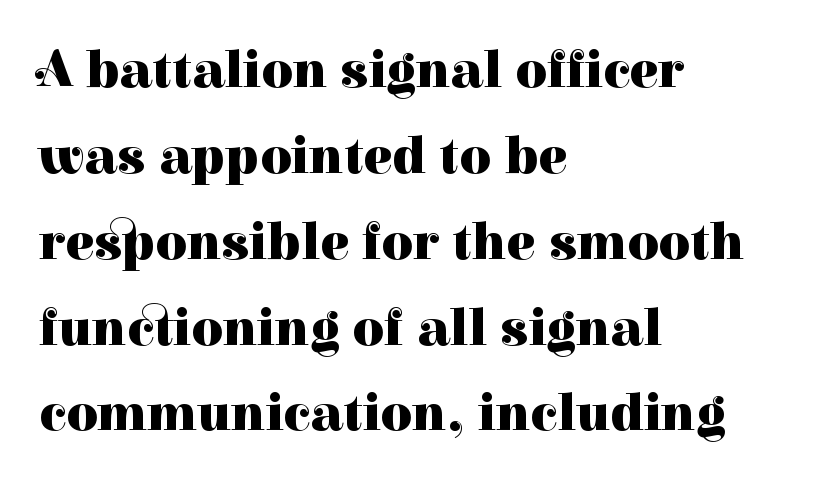
Q: Is the text bold? A: Yes.
Q: Is the text italic (slanted)? A: No, it is upright.
Q: Is the typeface a serif or a sans-serif typeface? A: Serif.
Q: Is the text underlined? A: No.
Q: How is the paragraph aligned? A: Left-aligned.
Q: Is the spacing between letters normal or unusually wide? A: Normal.
Q: Is the spacing between lines tight, normal or loose? A: Normal.
Q: Width (condensed, normal, or wide)? A: Normal.
Q: Stroke contrast? A: High.
Q: x-height? A: Medium.
Q: Monospaced? A: No.
